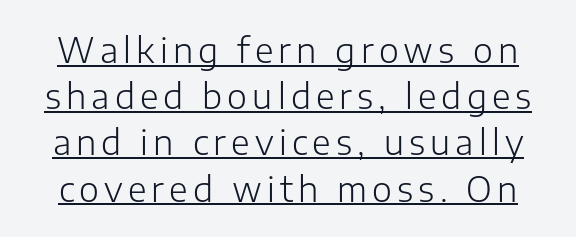
The typeface has the unassuming heft of standard copy or less. A roman cut, with each character standing at attention. Proportional: the letters do not fall into vertical columns. Does the leading feel generous? No, just average. A continuous stroke trails under the words, as in a hyperlink.
